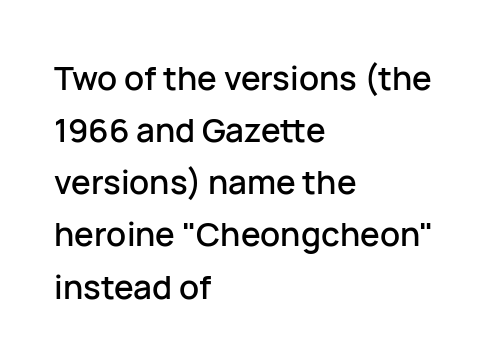
{"serif": "no", "italic": "no", "width": "normal", "stroke_contrast": "low", "x_height": "medium", "monospaced": "no", "underline": "no", "align": "left", "line_spacing": "normal", "line_spacing_ratio": 1.58, "letter_spacing": "normal", "letter_spacing_em": 0.0, "glyph_px": 33}
